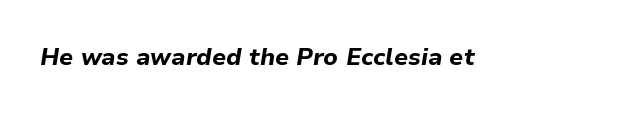
{"italic": "yes", "lean": "right", "slant_degrees": 9, "bold": "yes", "underline": "no", "letter_spacing": "normal", "letter_spacing_em": 0.0, "glyph_px": 24}
